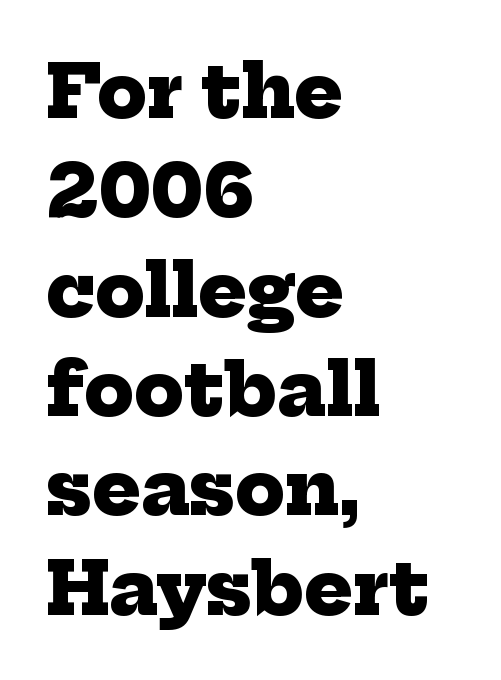
{"serif": "yes", "bold": "yes", "weight": "heavy", "width": "normal", "stroke_contrast": "low", "x_height": "medium", "monospaced": "no", "underline": "no", "align": "left", "line_spacing": "normal", "line_spacing_ratio": 1.38, "letter_spacing": "normal", "letter_spacing_em": 0.0, "glyph_px": 72}
